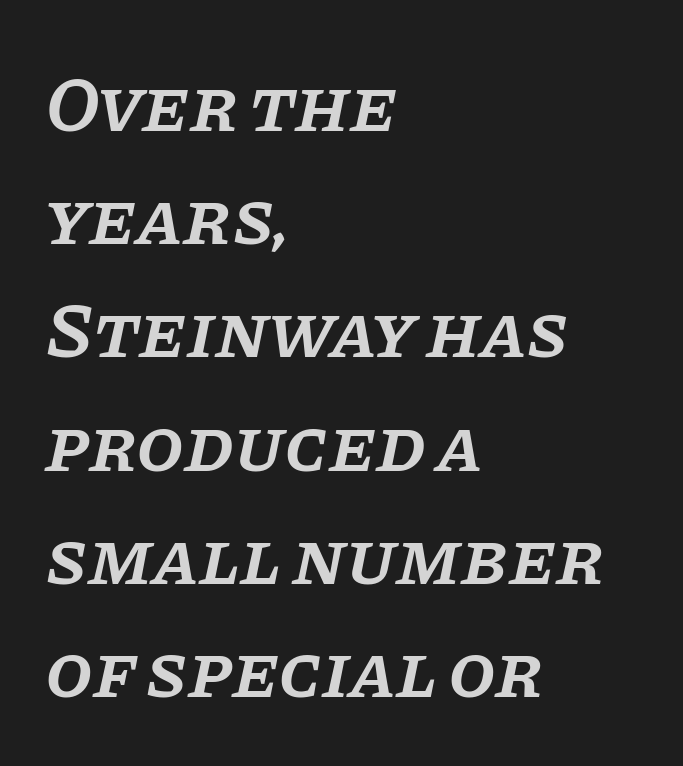
Q: Is the text bold? A: Semi-bold.
Q: Is the text italic (slanted)? A: Yes, it leans right by about 11 degrees.
Q: Is the typeface a serif or a sans-serif typeface? A: Serif.
Q: Is the text underlined? A: No.
Q: How is the paragraph aligned? A: Left-aligned.
Q: Is the spacing between letters normal or unusually wide? A: Normal.
Q: Is the spacing between lines tight, normal or loose? A: Normal.
Q: Width (condensed, normal, or wide)? A: Normal.
Q: Stroke contrast? A: Low.
Q: x-height? A: Large.
Q: Monospaced? A: No.
